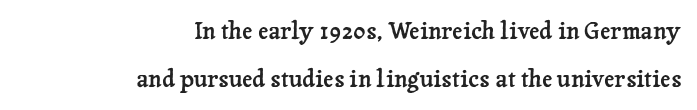
{"italic": "no", "underline": "no", "align": "right", "line_spacing": "loose", "line_spacing_ratio": 2.08, "letter_spacing": "normal", "letter_spacing_em": 0.0, "glyph_px": 23}
